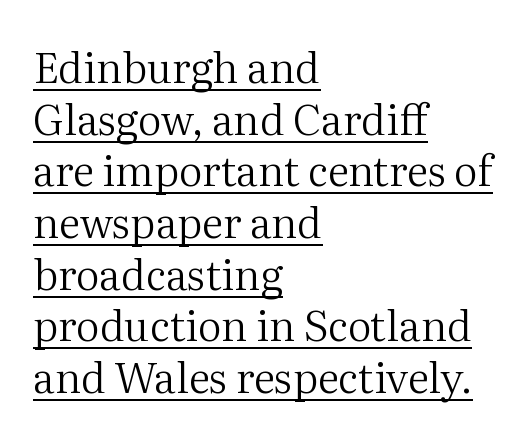
Q: Is the text bold? A: No.
Q: Is the text italic (slanted)? A: No, it is upright.
Q: Is the typeface a serif or a sans-serif typeface? A: Serif.
Q: Is the text underlined? A: Yes.
Q: How is the paragraph aligned? A: Left-aligned.
Q: Is the spacing between letters normal or unusually wide? A: Normal.
Q: Width (condensed, normal, or wide)? A: Normal.
Q: Stroke contrast? A: Medium.
Q: x-height? A: Medium.
Q: Monospaced? A: No.
